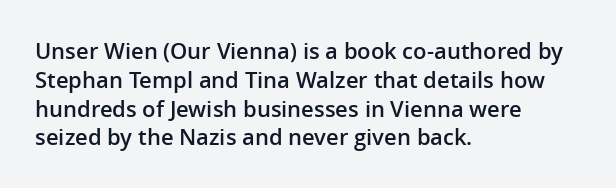
The image shows 22 px text type, upright; set left-aligned, normal line spacing (1.31x), normal letter spacing, not underlined.
